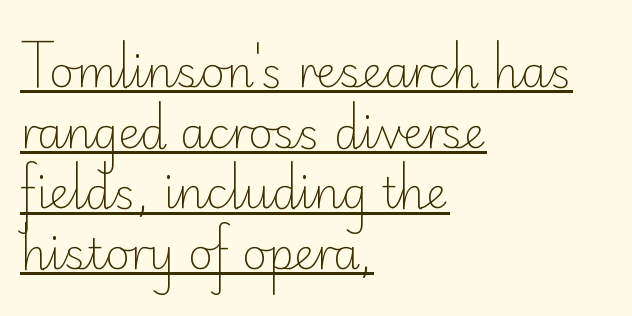
{"serif": "no", "italic": "no", "bold": "no", "weight": "light", "width": "normal", "stroke_contrast": "low", "x_height": "small", "monospaced": "no", "underline": "yes", "align": "left", "line_spacing": "normal", "line_spacing_ratio": 1.41, "letter_spacing": "normal", "letter_spacing_em": 0.0, "glyph_px": 43}
